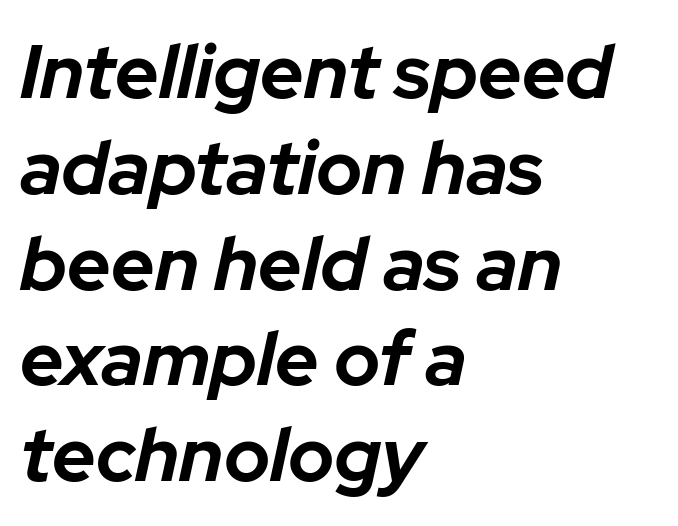
The image shows 76 px bold type, italic (leaning right); set left-aligned, normal line spacing (1.26x), normal letter spacing, not underlined; low stroke contrast and a medium x-height.
